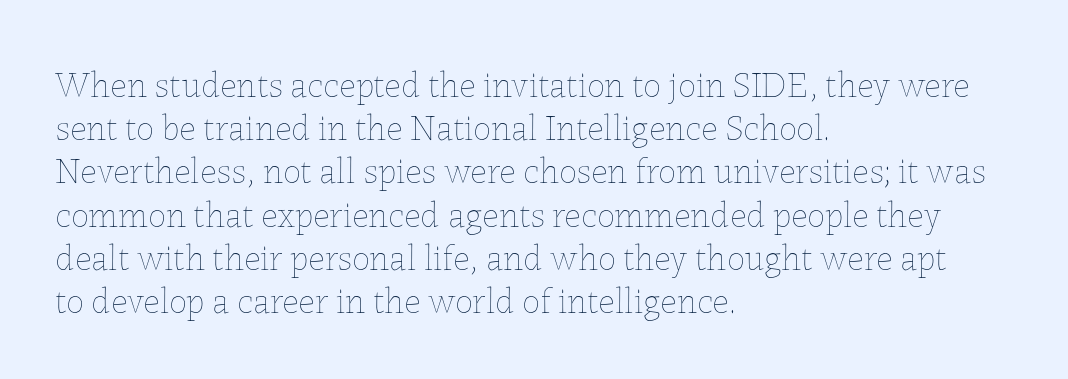
The image shows 36 px thin type, upright; set left-aligned, line spacing 1.2x, normal letter spacing, not underlined; low stroke contrast and a medium x-height.
